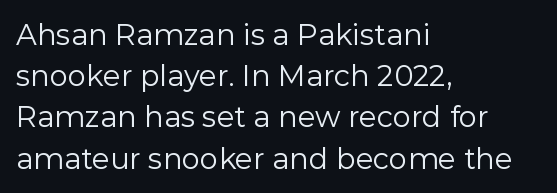
Here the glyphs are tracked normally, forming tight word shapes. The weight tops out at a normal text grade. The letters advance in unequal steps, a hallmark of proportional type. The space between consecutive lines is moderate.
